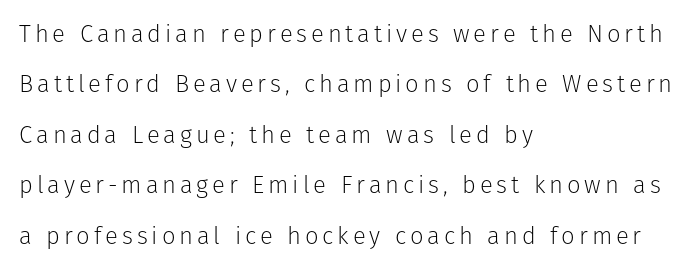
The image shows 24 px text type, upright; set left-aligned, loose line spacing (2.1x), not underlined.
